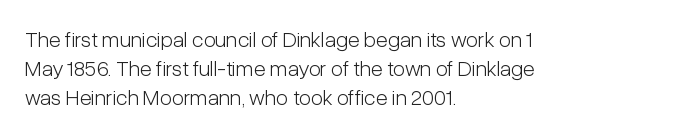
Q: Is the text bold? A: No.
Q: Is the text italic (slanted)? A: No, it is upright.
Q: Is the text underlined? A: No.
Q: How is the paragraph aligned? A: Left-aligned.
Q: Is the spacing between letters normal or unusually wide? A: Normal.
Q: Is the spacing between lines tight, normal or loose? A: Normal.
